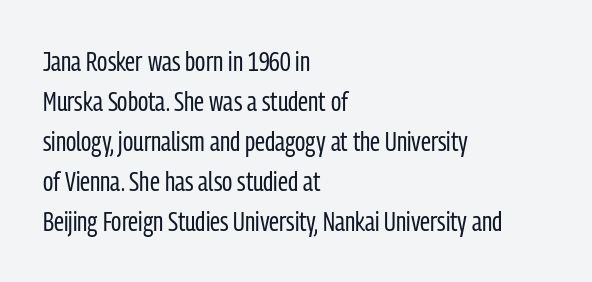
Tracking value appears to be zero — textbook default spacing. When letters stand straight like this, we call the style roman or upright. The typesetting does not lean heavy: it is not bold. Does the type have serifs? No, each stem ends abruptly.
